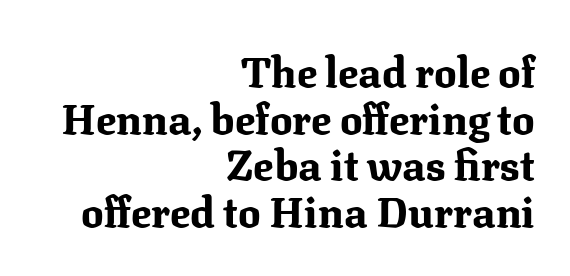
Q: Is the text bold? A: Yes.
Q: Is the text italic (slanted)? A: No, it is upright.
Q: Is the typeface a serif or a sans-serif typeface? A: Serif.
Q: Is the text underlined? A: No.
Q: How is the paragraph aligned? A: Right-aligned.
Q: Is the spacing between letters normal or unusually wide? A: Normal.
Q: Is the spacing between lines tight, normal or loose? A: Tight.
Q: Width (condensed, normal, or wide)? A: Normal.
Q: Stroke contrast? A: Medium.
Q: x-height? A: Medium.
Q: Monospaced? A: No.
